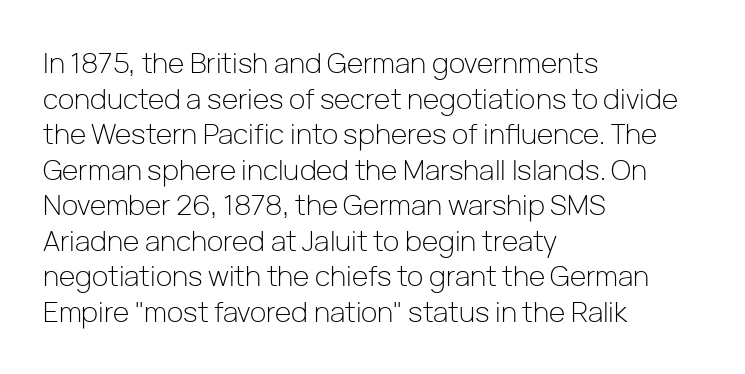
{"serif": "no", "italic": "no", "bold": "no", "weight": "light", "width": "normal", "stroke_contrast": "low", "x_height": "medium", "monospaced": "no", "underline": "no", "align": "left", "line_spacing": "normal", "line_spacing_ratio": 1.27, "letter_spacing": "normal", "letter_spacing_em": 0.0, "glyph_px": 28}
